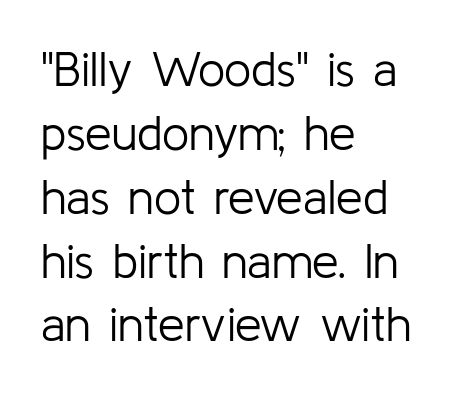
The image shows 48 px light sans-serif type, upright; set left-aligned, normal line spacing (1.33x), normal letter spacing, not underlined; low stroke contrast and a medium x-height.
